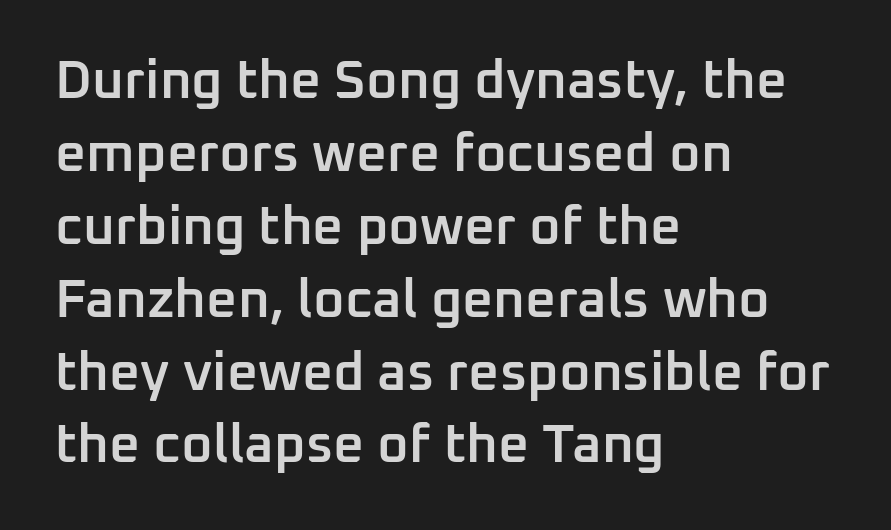
{"serif": "no", "italic": "no", "bold": "semi", "weight": "semibold", "width": "normal", "stroke_contrast": "low", "x_height": "medium", "monospaced": "no", "underline": "no", "align": "left", "line_spacing": "normal", "line_spacing_ratio": 1.35, "letter_spacing": "normal", "letter_spacing_em": 0.0, "glyph_px": 54}
